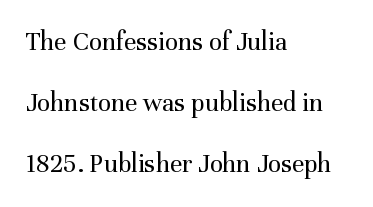
Stems and bowls with no extra thickness — not bold. This sample is left-justified, so line endings fall wherever the words run out. Underlining? Definitely not there. The leading is generous, giving the passage an open texture.
